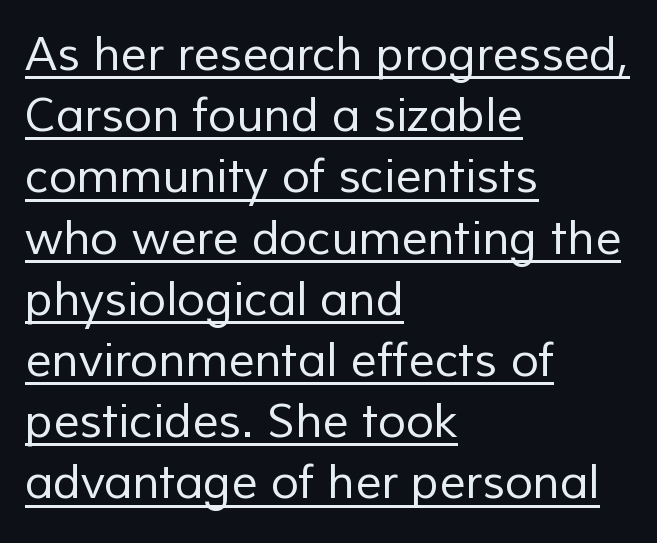
The image shows 46 px regular-weight sans-serif type; set left-aligned, normal line spacing (1.33x), normal letter spacing, underlined; low stroke contrast and a medium x-height.
